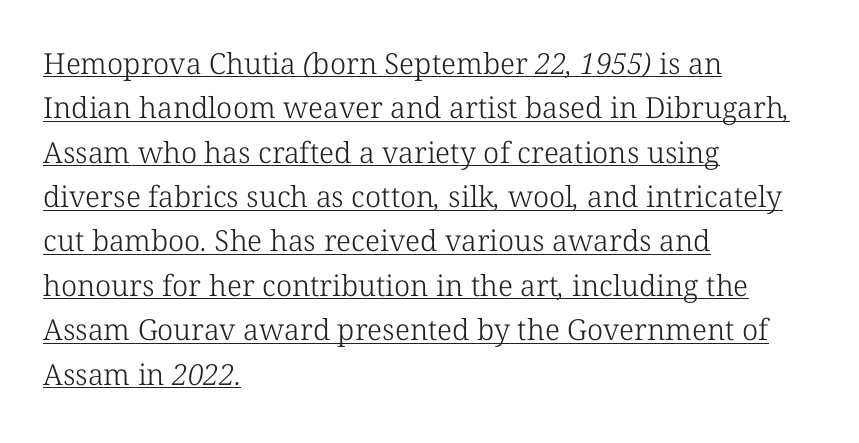
The gaps between neighbouring characters are ordinary and unremarkable. Is this a heavy cut? Hardly; it is regular or lighter. I'd call this a serif setting — the letters wear small feet. Here the designer chose a conventional face with non-uniform glyph widths. Regarding leading, the lines here are spaced in the standard way. The ragged edge is on the right, which tells us the setting is flush left.
